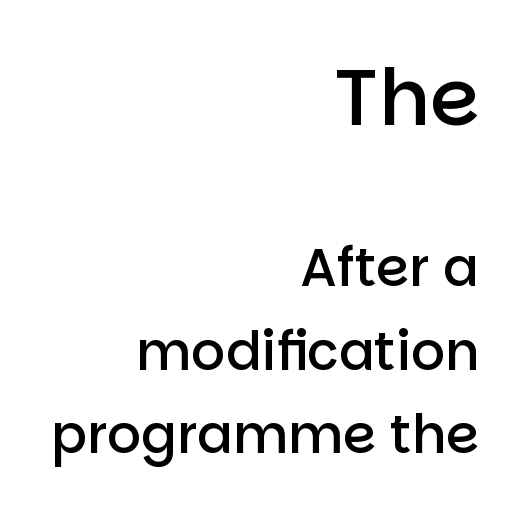
{"serif": "no", "italic": "no", "bold": "semi", "weight": "semibold", "width": "normal", "stroke_contrast": "low", "x_height": "large", "monospaced": "no", "underline": "no", "align": "right", "line_spacing": "normal", "line_spacing_ratio": 1.58, "letter_spacing": "normal", "letter_spacing_em": 0.0, "larger_block": "first", "size_ratio": 1.49, "glyph_px": 79}
